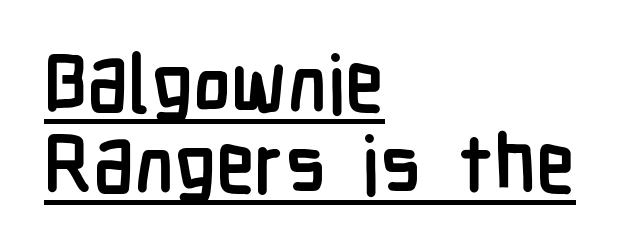
The image shows 80 px semibold, condensed sans-serif type, upright; set left-aligned, tight line spacing (1.01x), normal letter spacing, underlined; low stroke contrast and a medium x-height.
